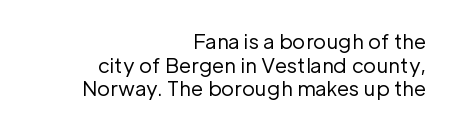
The image shows 20 px text type, upright; set right-aligned, line spacing 1.18x, normal letter spacing, not underlined.
